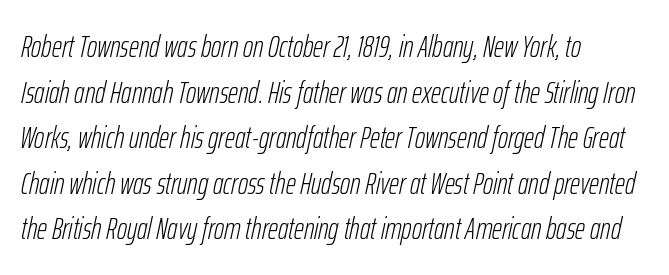
The glyphs are unaccompanied by any horizontal stroke below them. Compared with a typical body face, this is equally light or lighter still. Looks like regular typesetting: each glyph gets only the width it needs. There is no visible air inserted between adjacent glyphs. The whole block is typeset with a tilt. Horizontal alignment here is leftward, the default for most running prose.
